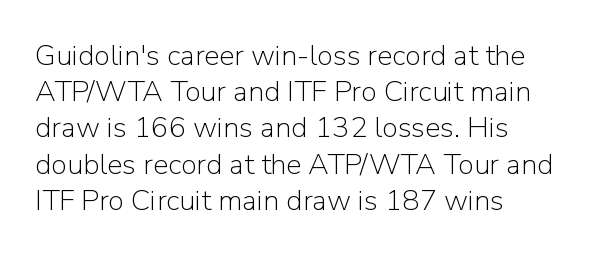
{"serif": "no", "italic": "no", "bold": "no", "weight": "light", "width": "normal", "stroke_contrast": "low", "x_height": "medium", "monospaced": "no", "underline": "no", "line_spacing": "normal", "line_spacing_ratio": 1.25, "letter_spacing": "normal", "letter_spacing_em": 0.0, "glyph_px": 29}
